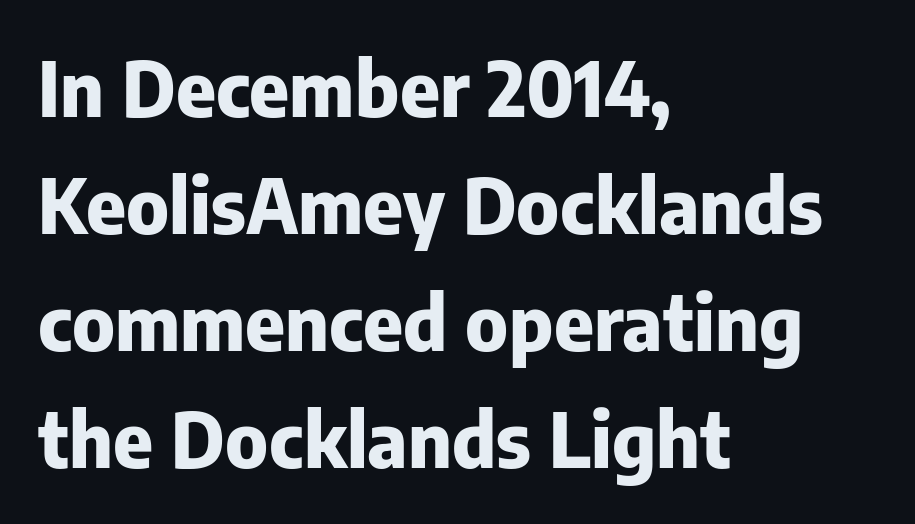
The image shows 76 px heavy sans-serif type, upright; set left-aligned, normal line spacing (1.54x), normal letter spacing, not underlined; low stroke contrast and a medium x-height.
